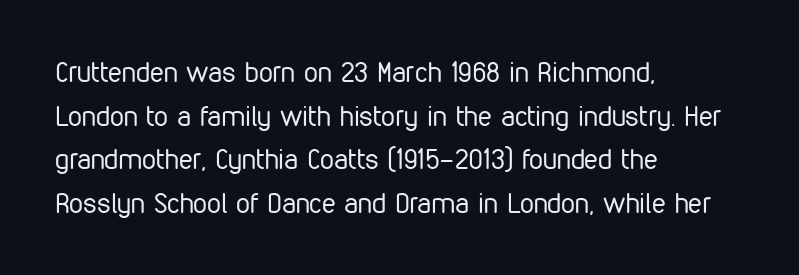
Q: Is the text bold? A: No.
Q: Is the text italic (slanted)? A: No, it is upright.
Q: Is the typeface a serif or a sans-serif typeface? A: Sans-serif.
Q: Is the text underlined? A: No.
Q: How is the paragraph aligned? A: Left-aligned.
Q: Is the spacing between letters normal or unusually wide? A: Normal.
Q: Is the spacing between lines tight, normal or loose? A: Normal.
Q: Width (condensed, normal, or wide)? A: Condensed.
Q: Stroke contrast? A: Low.
Q: x-height? A: Medium.
Q: Monospaced? A: No.
